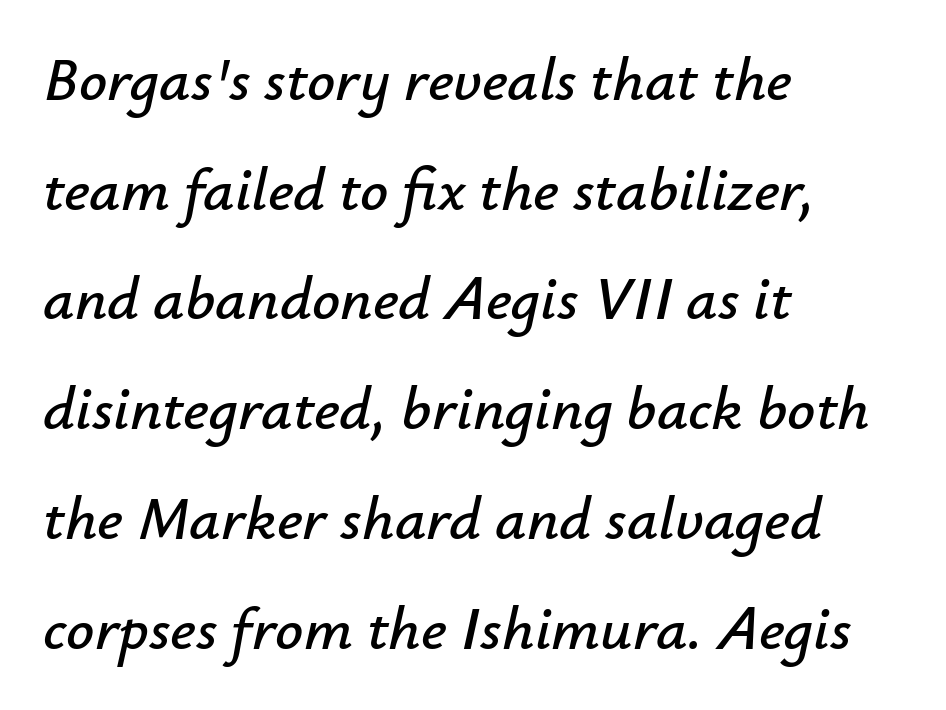
The image shows 62 px text type, italic (leaning right); set left-aligned, line spacing 1.77x, normal letter spacing, not underlined; low stroke contrast and a small x-height.
